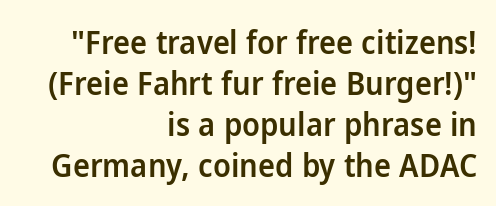
Letterform terminals end flat and unadorned throughout the passage. Unmarked baselines from the first word to the last. The passage shown has conventional tracking throughout. Does the copy run flush right? Yes — the right margin is perfectly even. Summary of vertical rhythm: regular, with standard interline spacing.
